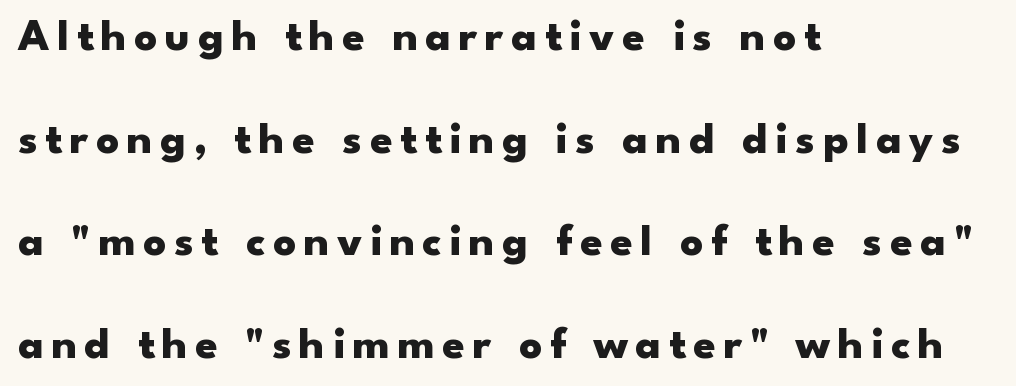
{"serif": "no", "italic": "no", "bold": "yes", "weight": "heavy", "width": "wide", "stroke_contrast": "low", "x_height": "small", "monospaced": "no", "underline": "no", "align": "left", "line_spacing": "loose", "line_spacing_ratio": 2.28, "glyph_px": 45}
